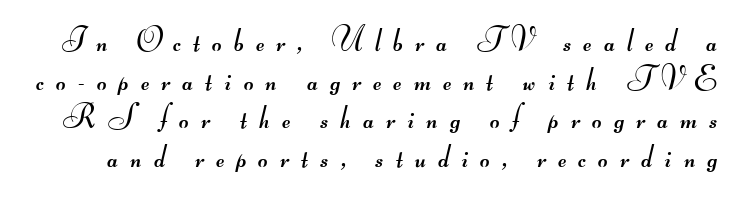
Q: Is the text bold? A: No.
Q: Is the typeface a serif or a sans-serif typeface? A: Sans-serif.
Q: Is the text underlined? A: No.
Q: Is the spacing between letters normal or unusually wide? A: Unusually wide.
Q: Width (condensed, normal, or wide)? A: Wide.
Q: Stroke contrast? A: Medium.
Q: Monospaced? A: No.
